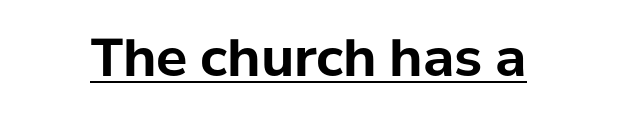
The font's upright variant was chosen for this text. Heft: maximum for text — a bold. No extra tracking has been applied to these lines. These characters rest on top of a visible drawn line.
